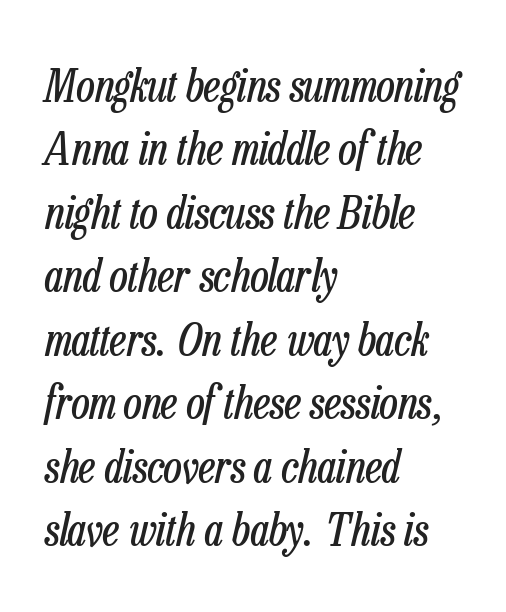
Q: Is the text bold? A: No.
Q: Is the text italic (slanted)? A: Yes, it leans right by about 13 degrees.
Q: Is the text underlined? A: No.
Q: How is the paragraph aligned? A: Left-aligned.
Q: Is the spacing between letters normal or unusually wide? A: Normal.
Q: Is the spacing between lines tight, normal or loose? A: Normal.
Q: Width (condensed, normal, or wide)? A: Condensed.
Q: Stroke contrast? A: Low.
Q: x-height? A: Medium.
Q: Monospaced? A: No.
